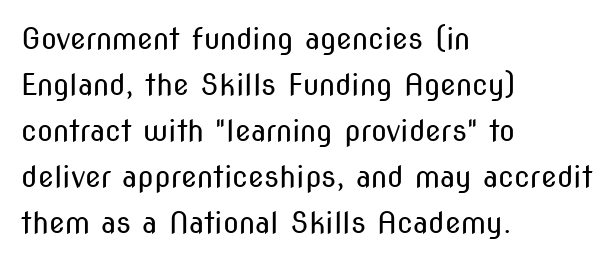
{"serif": "no", "italic": "no", "bold": "no", "weight": "regular", "width": "condensed", "stroke_contrast": "medium", "x_height": "medium", "monospaced": "no", "underline": "no", "align": "left", "line_spacing": "normal", "line_spacing_ratio": 1.59, "letter_spacing": "normal", "letter_spacing_em": 0.0, "glyph_px": 29}
